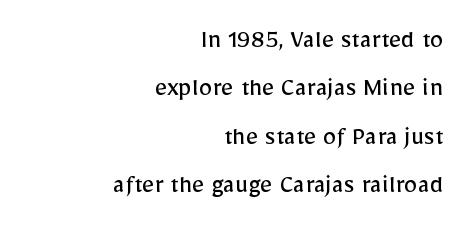
The face looks like a standard text weight, possibly lighter. The passage shown is not underscored anywhere. Posture: upright roman. Compared with typical body copy, the letter spacing here is the same. If you drew a ruler down the right edge, every line would touch it.
